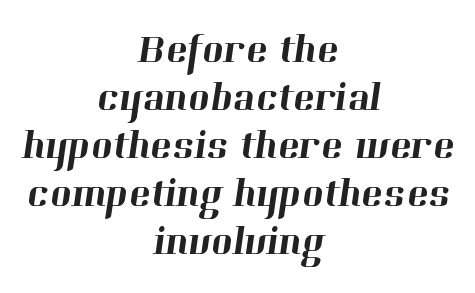
The image shows 41 px serif type; set centered, line spacing 1.17x, normal letter spacing, not underlined; high stroke contrast and a medium x-height.
